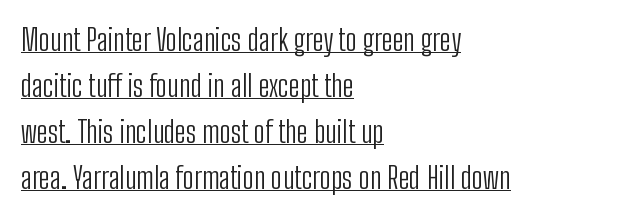
The lines are quadded left. Has an underline been added? It has. Stem width sits at or under what a default text font uses. Are there feet on the stems? There aren't — it's a sans. The passage shown is typed in a proportional face where columns would drift. The horizontal fit of the characters is conventional and even.
